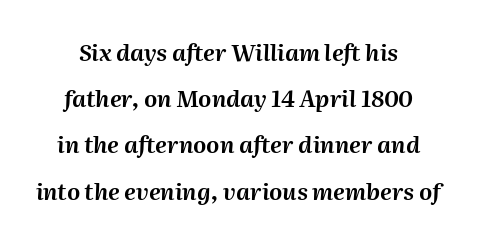
Q: Is the text italic (slanted)? A: Yes, it leans right by about 2 degrees.
Q: Is the text underlined? A: No.
Q: Is the spacing between letters normal or unusually wide? A: Normal.
Q: Is the spacing between lines tight, normal or loose? A: Loose.
